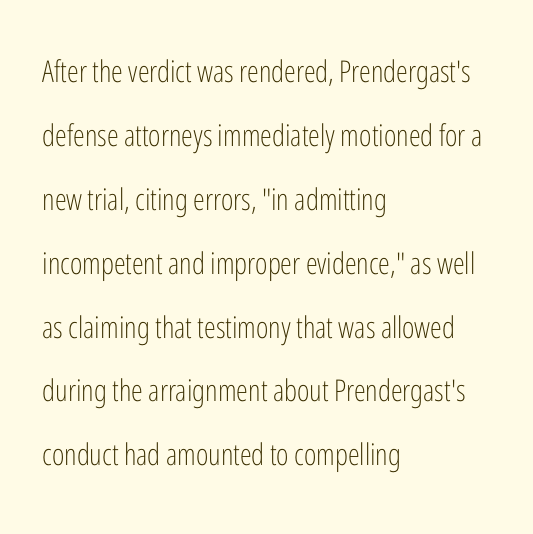
The image shows 30 px light, condensed sans-serif type, upright; set left-aligned, loose line spacing (2.13x), normal letter spacing, not underlined; low stroke contrast and a medium x-height.
